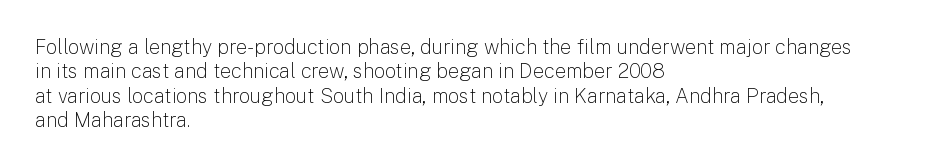
These lines keep a tight, regular rhythm from letter to letter. In CSS terms this would be text-align: left. Weight: in the light-to-regular range. This is roman type, the default non-slanted kind. Decoration check: the copy has no underline.
